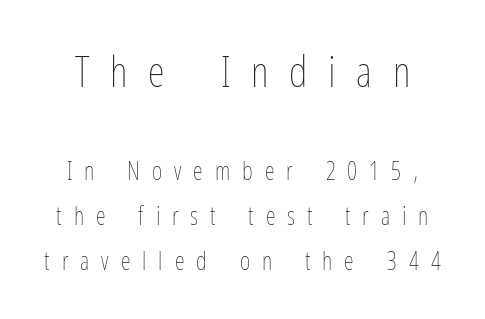
{"italic": "no", "bold": "no", "weight": "thin", "width": "condensed", "stroke_contrast": "low", "x_height": "medium", "monospaced": "no", "underline": "no", "line_spacing_ratio": 1.8, "letter_spacing": "wide", "letter_spacing_em": 0.48, "larger_block": "first", "size_ratio": 1.72, "glyph_px": 43}
